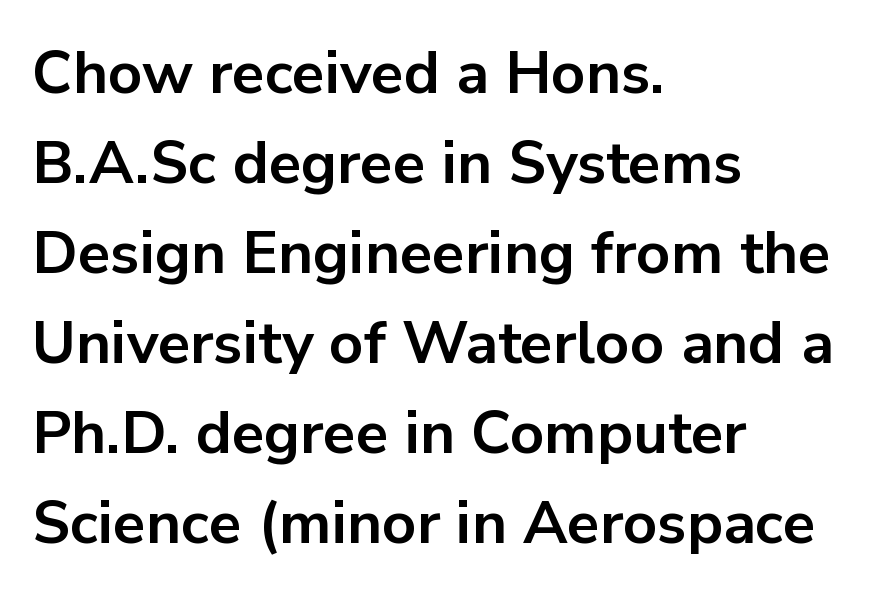
{"serif": "no", "italic": "no", "bold": "yes", "weight": "bold", "width": "normal", "stroke_contrast": "low", "x_height": "medium", "monospaced": "no", "underline": "no", "align": "left", "line_spacing": "normal", "line_spacing_ratio": 1.5, "letter_spacing": "normal", "letter_spacing_em": 0.0, "glyph_px": 60}
